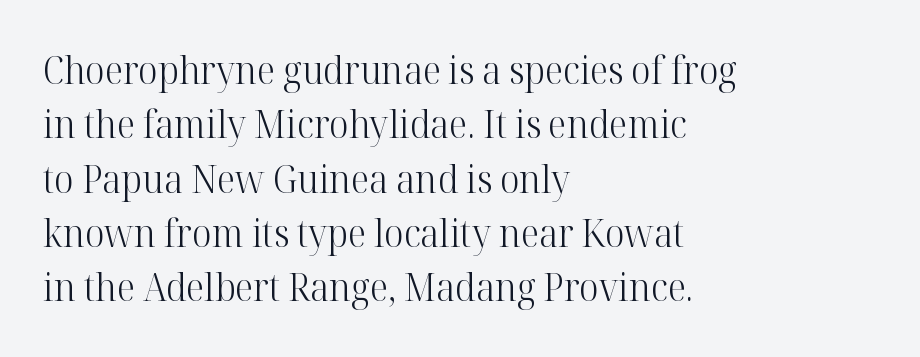
Q: Is the text bold? A: No.
Q: Is the text italic (slanted)? A: No, it is upright.
Q: Is the typeface a serif or a sans-serif typeface? A: Serif.
Q: Is the text underlined? A: No.
Q: How is the paragraph aligned? A: Left-aligned.
Q: Is the spacing between letters normal or unusually wide? A: Normal.
Q: Is the spacing between lines tight, normal or loose? A: Normal.
Q: Width (condensed, normal, or wide)? A: Normal.
Q: Stroke contrast? A: High.
Q: x-height? A: Medium.
Q: Monospaced? A: No.
